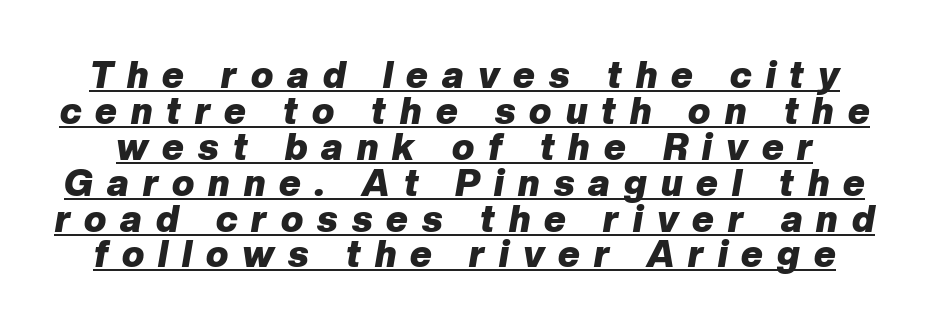
Does the weight exceed regular? Yes, all the way to bold. Do the characters align in a grid? No, the font is proportional. Each word looks stretched out because of the extra space between its letters. This is oblique type, the kind used for emphasis or titles. The lettering is marked with a stroke running underneath it. Students, observe: this is what under-led, compact text looks like.
